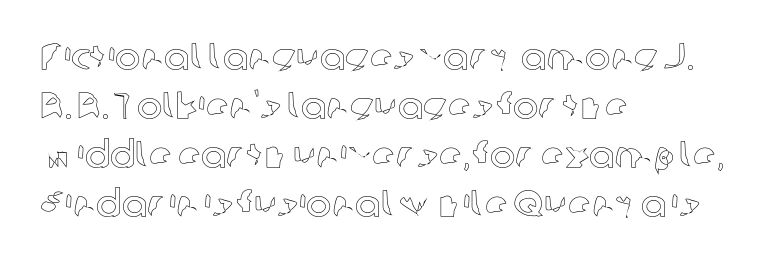
The image shows 38 px text type, upright; set left-aligned, normal line spacing (1.29x), normal letter spacing, not underlined; a medium x-height.
